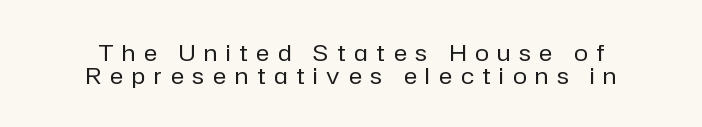
The image shows 23 px text type, upright; set centered, tight line spacing (0.98x), unusually wide letter spacing (+0.38 em), not underlined.
